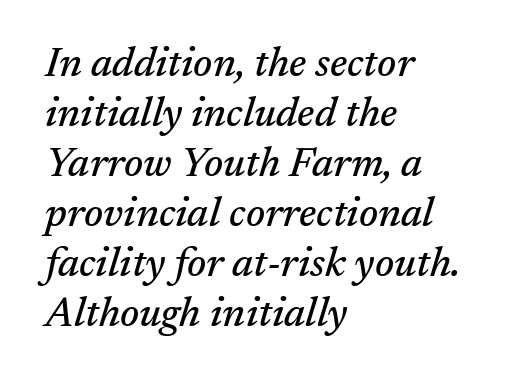
Every row of glyphs begins at an identical x-position on the left. What stands out about the letter spacing? Nothing — it is the standard amount. Designer's note — italics engaged. A typesetter would call this proportional, since set widths differ per character. The font family rendered here belongs to the serif group.
